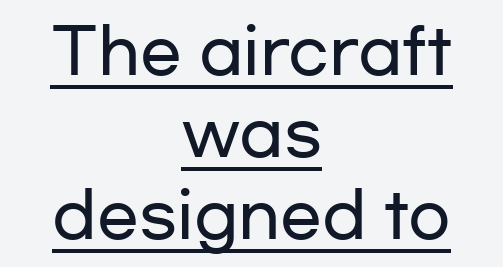
The image shows 62 px wide sans-serif type, upright; set centered, normal line spacing (1.32x), normal letter spacing, underlined; low stroke contrast and a medium x-height.
